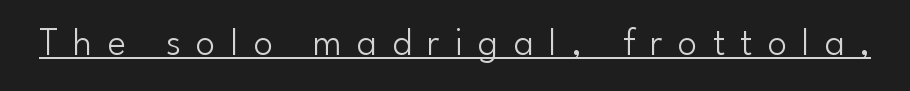
The image shows 39 px light sans-serif type, upright; set unusually wide letter spacing (+0.39 em), underlined; low stroke contrast and a small x-height.
